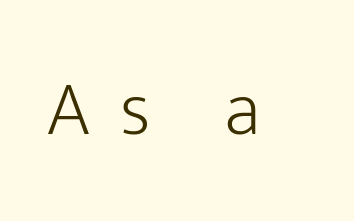
The image shows 77 px light sans-serif type, upright; set unusually wide letter spacing (+0.38 em), not underlined; low stroke contrast and a medium x-height.
